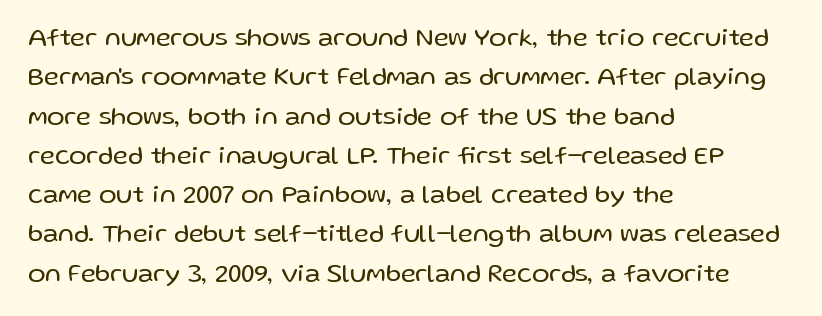
Q: Is the text bold? A: No.
Q: Is the text italic (slanted)? A: No, it is upright.
Q: Is the text underlined? A: No.
Q: How is the paragraph aligned? A: Left-aligned.
Q: Is the spacing between letters normal or unusually wide? A: Normal.
Q: Is the spacing between lines tight, normal or loose? A: Normal.
